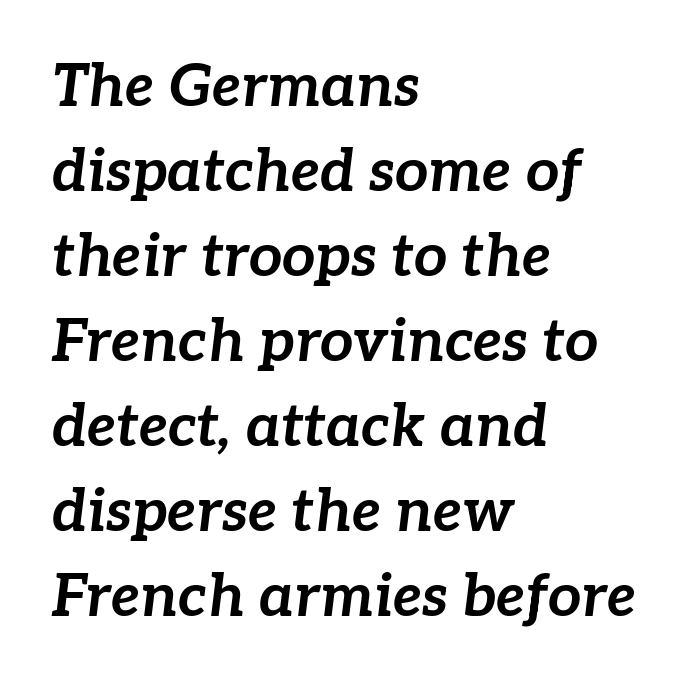
Q: Is the text bold? A: Yes.
Q: Is the text italic (slanted)? A: Yes, it leans right by about 7 degrees.
Q: Is the text underlined? A: No.
Q: How is the paragraph aligned? A: Left-aligned.
Q: Is the spacing between letters normal or unusually wide? A: Normal.
Q: Is the spacing between lines tight, normal or loose? A: Normal.
Q: Width (condensed, normal, or wide)? A: Normal.
Q: Stroke contrast? A: Low.
Q: x-height? A: Medium.
Q: Monospaced? A: No.
